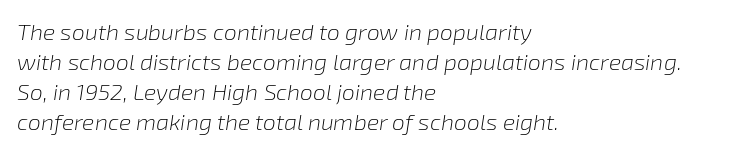
{"italic": "yes", "lean": "right", "slant_degrees": 8, "bold": "no", "underline": "no", "align": "left", "line_spacing": "normal", "line_spacing_ratio": 1.31, "letter_spacing": "normal", "letter_spacing_em": 0.0, "glyph_px": 23}
